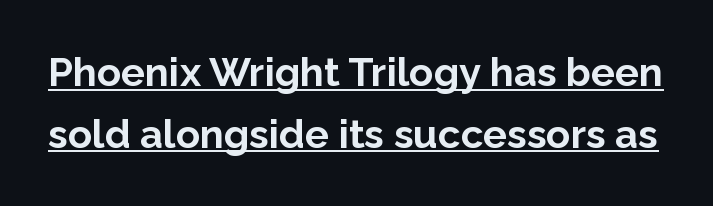
Q: Is the text bold? A: Yes.
Q: Is the text italic (slanted)? A: No, it is upright.
Q: Is the typeface a serif or a sans-serif typeface? A: Sans-serif.
Q: Is the text underlined? A: Yes.
Q: Is the spacing between letters normal or unusually wide? A: Normal.
Q: Is the spacing between lines tight, normal or loose? A: Normal.
Q: Width (condensed, normal, or wide)? A: Normal.
Q: Stroke contrast? A: Low.
Q: x-height? A: Medium.
Q: Monospaced? A: No.
